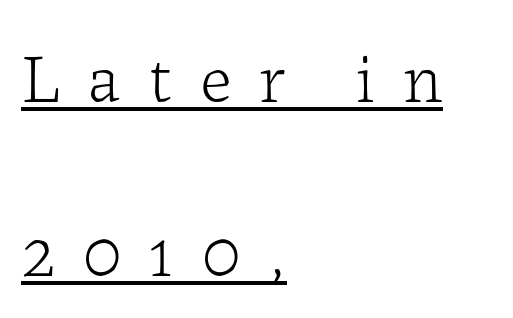
Q: Is the text bold? A: No.
Q: Is the text italic (slanted)? A: No, it is upright.
Q: Is the typeface a serif or a sans-serif typeface? A: Serif.
Q: Is the text underlined? A: Yes.
Q: How is the paragraph aligned? A: Left-aligned.
Q: Is the spacing between letters normal or unusually wide? A: Unusually wide.
Q: Is the spacing between lines tight, normal or loose? A: Loose.
Q: Width (condensed, normal, or wide)? A: Normal.
Q: Stroke contrast? A: Low.
Q: x-height? A: Medium.
Q: Monospaced? A: No.
